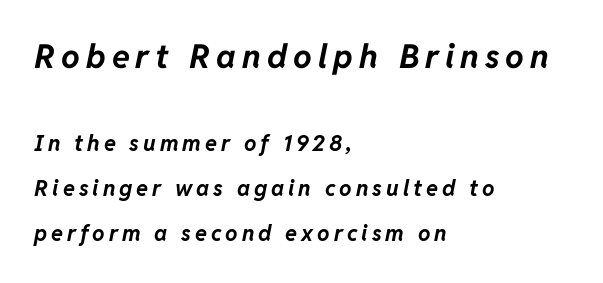
The image shows 33 px bold type, italic (leaning right); set left-aligned, loose line spacing (2.05x), not underlined; the first (top) block is 1.5x larger; low stroke contrast and a medium x-height.
